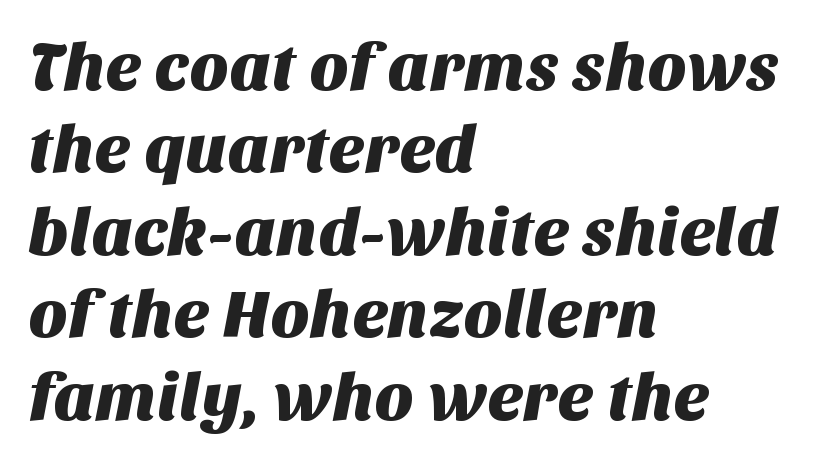
{"serif": "no", "width": "normal", "stroke_contrast": "medium", "x_height": "large", "monospaced": "no", "underline": "no", "align": "left", "line_spacing_ratio": 1.23, "letter_spacing": "normal", "letter_spacing_em": 0.0, "glyph_px": 67}
